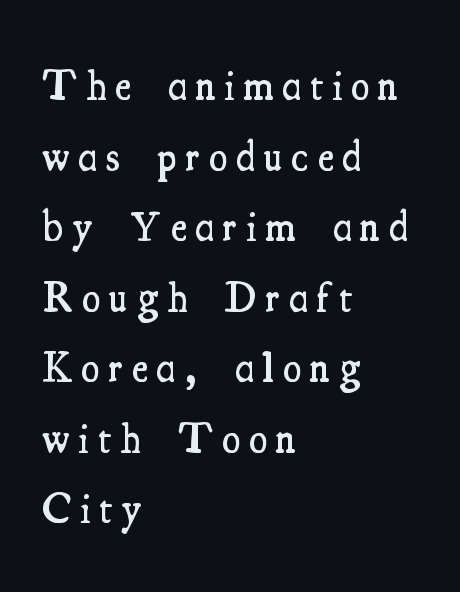
Letters rest on an invisible, unmarked baseline. Proportional: the letters do not fall into vertical columns. Firm but not heavy-handed strokes: this text is semibold. In terms of letterspacing, this is a distinctly airy, spread setting. Typographically, this falls in the serif category. The block of text has a typical density, with ordinary space between rows.
